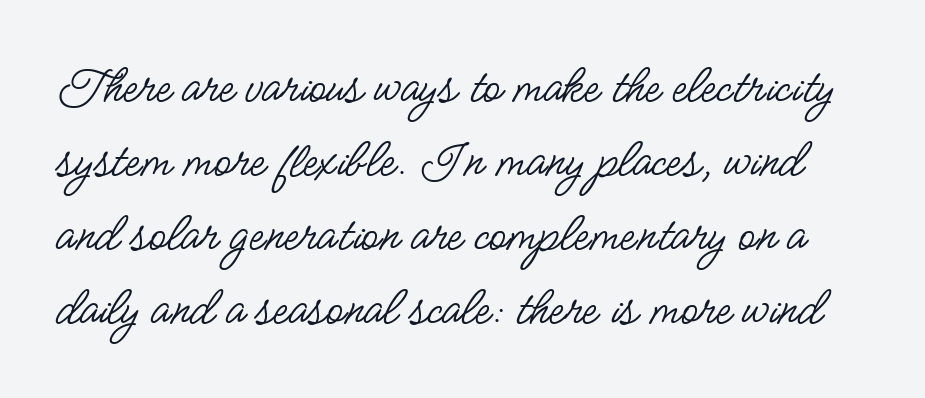
Q: Is the text bold? A: No.
Q: Is the text italic (slanted)? A: Yes.
Q: Is the typeface a serif or a sans-serif typeface? A: Sans-serif.
Q: Is the text underlined? A: No.
Q: Is the spacing between letters normal or unusually wide? A: Normal.
Q: Is the spacing between lines tight, normal or loose? A: Normal.
Q: Width (condensed, normal, or wide)? A: Condensed.
Q: Stroke contrast? A: Low.
Q: x-height? A: Small.
Q: Monospaced? A: No.
